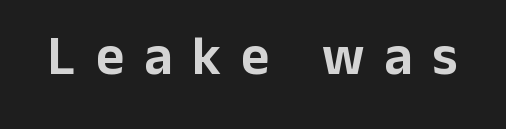
{"serif": "no", "italic": "no", "width": "normal", "stroke_contrast": "low", "x_height": "medium", "monospaced": "no", "underline": "no", "letter_spacing": "wide", "letter_spacing_em": 0.36, "glyph_px": 55}
